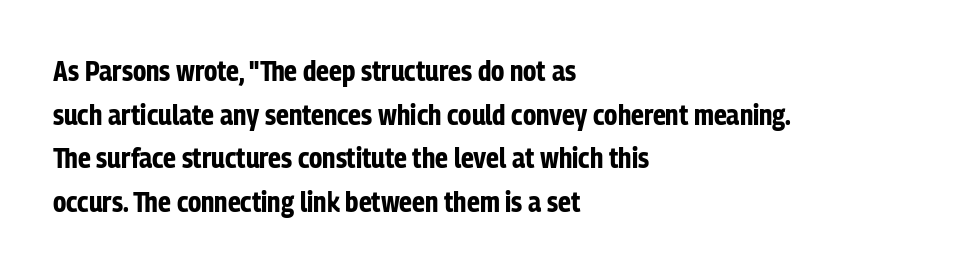
{"serif": "no", "italic": "no", "bold": "yes", "weight": "bold", "width": "condensed", "stroke_contrast": "low", "x_height": "medium", "monospaced": "no", "underline": "no", "align": "left", "line_spacing": "normal", "line_spacing_ratio": 1.56, "letter_spacing": "normal", "letter_spacing_em": 0.0, "glyph_px": 28}
